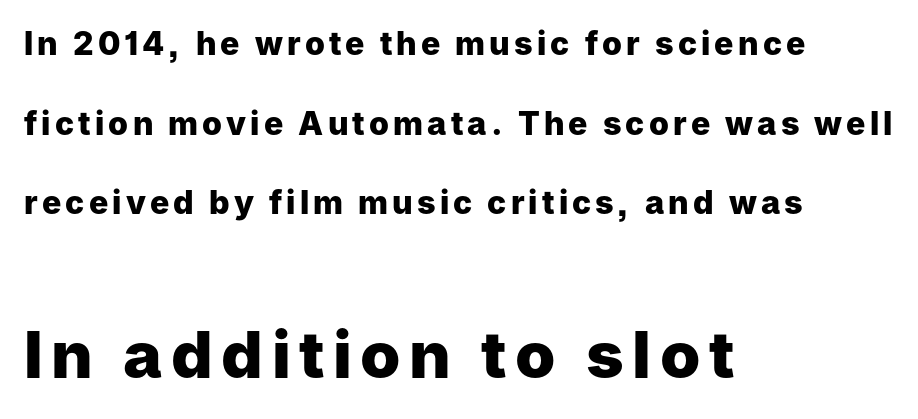
Q: Is the text bold? A: Yes.
Q: Is the text italic (slanted)? A: No, it is upright.
Q: Is the typeface a serif or a sans-serif typeface? A: Sans-serif.
Q: Is the text underlined? A: No.
Q: How is the paragraph aligned? A: Left-aligned.
Q: Is the spacing between lines tight, normal or loose? A: Loose.
Q: Which block of text is set in a larger size, the first (top) or the second (bottom)? A: The second (bottom) one.
Q: Width (condensed, normal, or wide)? A: Normal.
Q: Stroke contrast? A: Low.
Q: x-height? A: Medium.
Q: Monospaced? A: No.
